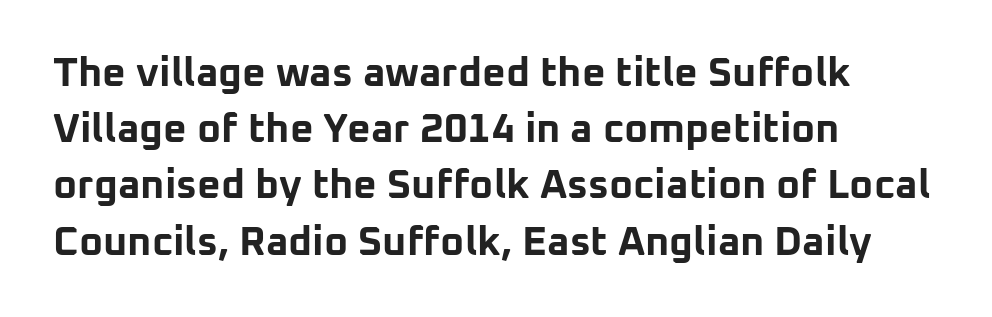
The image shows 41 px bold sans-serif type, upright; set left-aligned, normal line spacing (1.37x), normal letter spacing, not underlined; low stroke contrast and a medium x-height.
